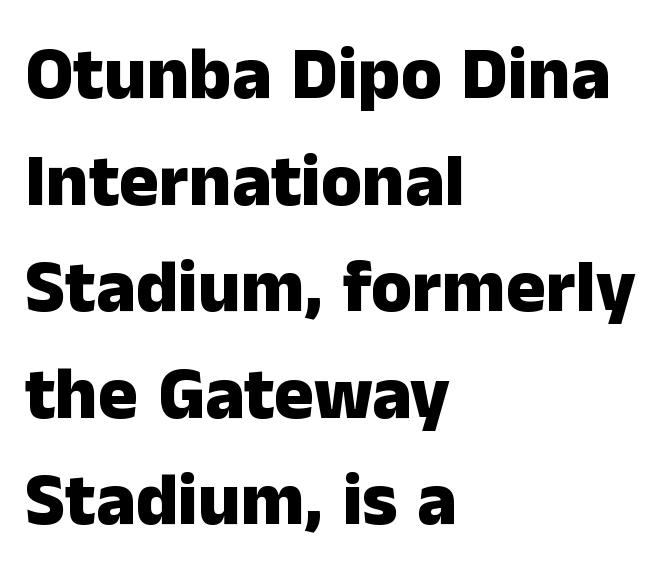
This rendering uses left alignment, leaving the right contour irregular. Letters rest on an invisible, unmarked baseline. The characters look thick and weighty, a clear bold. The vertical gap from one line to the next is medium. You can tell it's not italic because the verticals are truly vertical.
